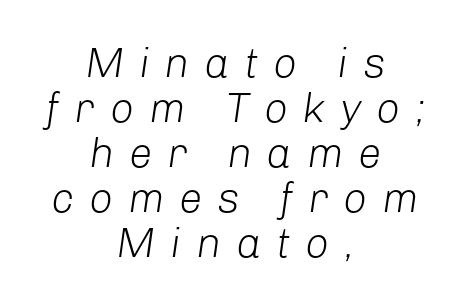
The image shows 42 px light type, italic (leaning right); set centered, tight line spacing (1.07x), unusually wide letter spacing (+0.35 em), not underlined; low stroke contrast and a medium x-height.
